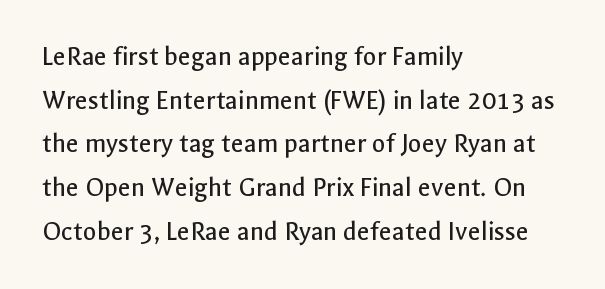
The image shows 28 px regular-weight sans-serif type, upright; set left-aligned, normal line spacing (1.56x), normal letter spacing, not underlined; a medium x-height.
